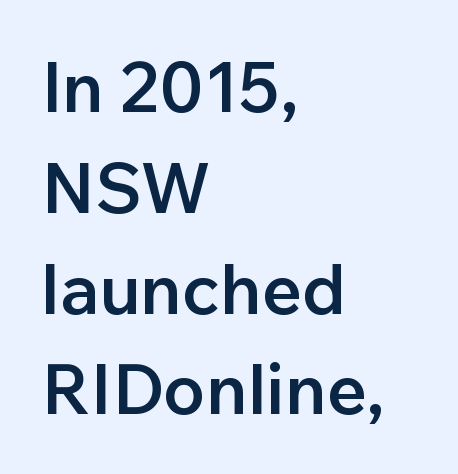
The image shows 70 px semibold sans-serif type, upright; set left-aligned, normal line spacing (1.44x), normal letter spacing, not underlined; low stroke contrast and a medium x-height.
